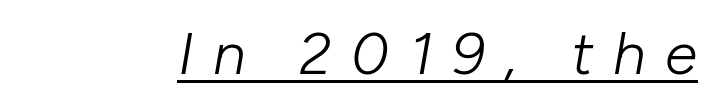
Q: Is the text bold? A: No.
Q: Is the text italic (slanted)? A: Yes, it leans right by about 10 degrees.
Q: Is the text underlined? A: Yes.
Q: Is the spacing between letters normal or unusually wide? A: Unusually wide.
Q: Width (condensed, normal, or wide)? A: Normal.
Q: Stroke contrast? A: Low.
Q: x-height? A: Medium.
Q: Monospaced? A: No.
